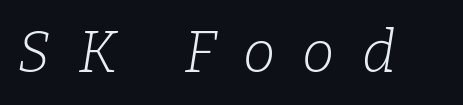
An italicized treatment has been applied to the whole sample. The letterforms sit at book weight or below. The face used here is seriffed, in the tradition of book romans. Underlining? Definitely not there. Characters follow at a spacing far wider than the type designer built in.
